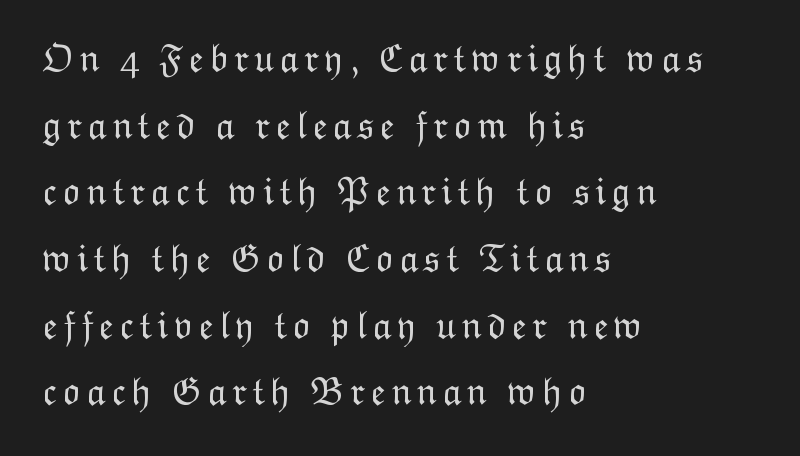
Q: Is the text bold? A: No.
Q: Is the text italic (slanted)? A: No, it is upright.
Q: Is the text underlined? A: No.
Q: How is the paragraph aligned? A: Left-aligned.
Q: Width (condensed, normal, or wide)? A: Normal.
Q: Stroke contrast? A: Low.
Q: x-height? A: Medium.
Q: Monospaced? A: No.
